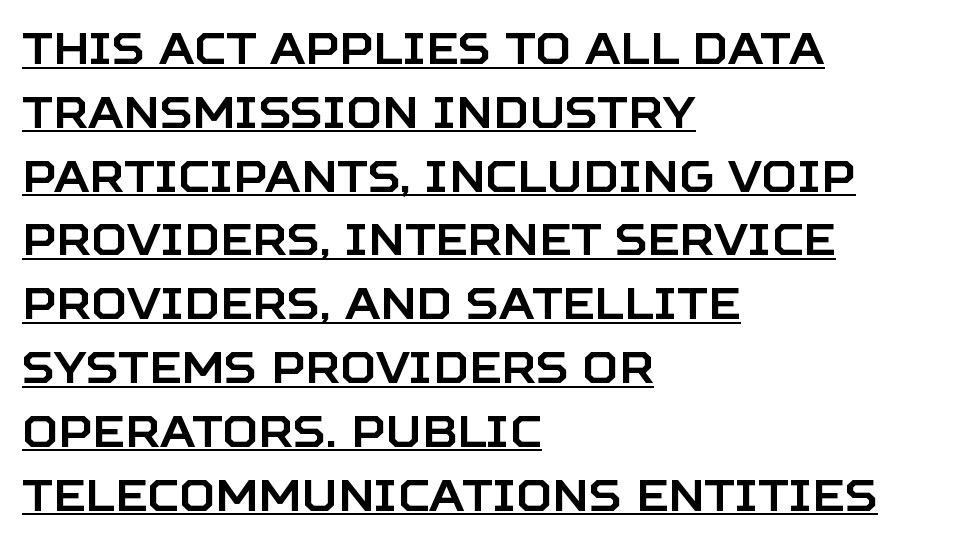
The image shows 44 px sans-serif type, upright; set left-aligned, normal line spacing (1.45x), normal letter spacing, underlined; low stroke contrast and a large x-height.
